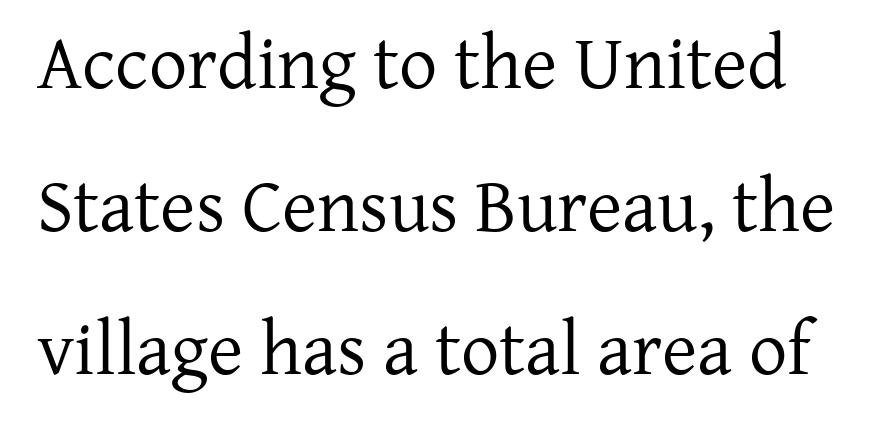
Q: Is the text bold? A: No.
Q: Is the text italic (slanted)? A: No, it is upright.
Q: Is the typeface a serif or a sans-serif typeface? A: Serif.
Q: Is the text underlined? A: No.
Q: Is the spacing between letters normal or unusually wide? A: Normal.
Q: Width (condensed, normal, or wide)? A: Normal.
Q: Stroke contrast? A: Low.
Q: x-height? A: Medium.
Q: Monospaced? A: No.
